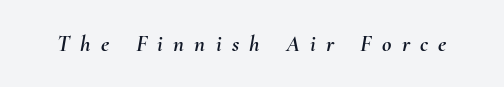
The image shows 23 px text type, italic (leaning right); set unusually wide letter spacing (+0.45 em), not underlined.
